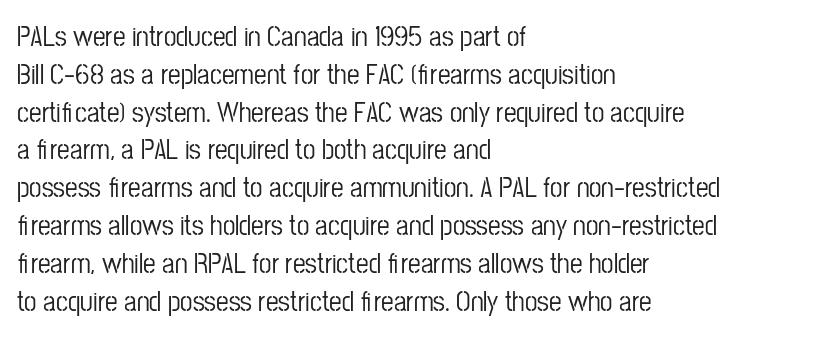
{"serif": "no", "italic": "no", "width": "condensed", "stroke_contrast": "low", "x_height": "medium", "monospaced": "no", "underline": "no", "align": "left", "line_spacing": "normal", "line_spacing_ratio": 1.35, "letter_spacing": "normal", "letter_spacing_em": 0.0, "glyph_px": 28}
